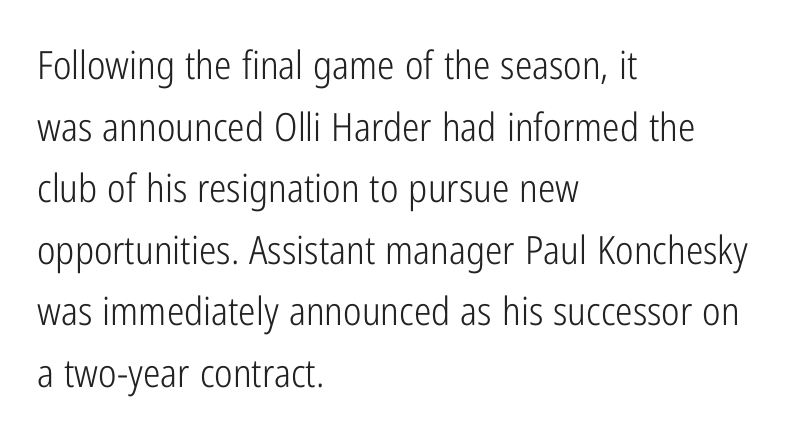
{"serif": "no", "italic": "no", "bold": "no", "weight": "light", "width": "condensed", "stroke_contrast": "low", "x_height": "medium", "monospaced": "no", "underline": "no", "align": "left", "line_spacing": "normal", "line_spacing_ratio": 1.58, "letter_spacing": "normal", "letter_spacing_em": 0.0, "glyph_px": 39}
